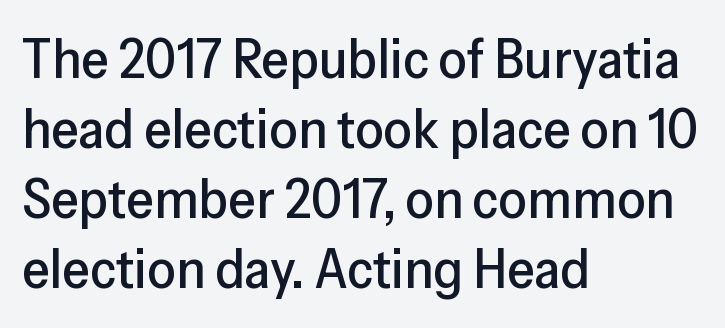
The image shows 56 px sans-serif type, upright; set left-aligned, normal line spacing (1.25x), normal letter spacing, not underlined; low stroke contrast and a medium x-height.
